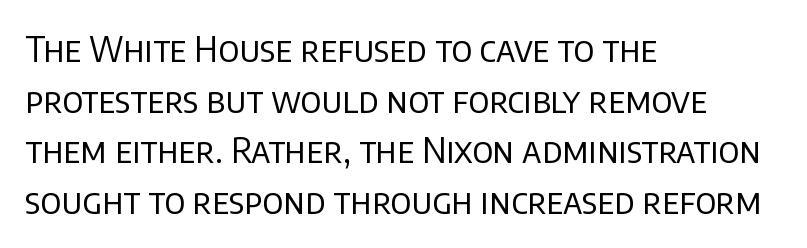
Q: Is the text bold? A: No.
Q: Is the text italic (slanted)? A: No, it is upright.
Q: Is the typeface a serif or a sans-serif typeface? A: Sans-serif.
Q: Is the text underlined? A: No.
Q: How is the paragraph aligned? A: Left-aligned.
Q: Is the spacing between letters normal or unusually wide? A: Normal.
Q: Is the spacing between lines tight, normal or loose? A: Normal.
Q: Width (condensed, normal, or wide)? A: Normal.
Q: Stroke contrast? A: Low.
Q: x-height? A: Large.
Q: Monospaced? A: No.
